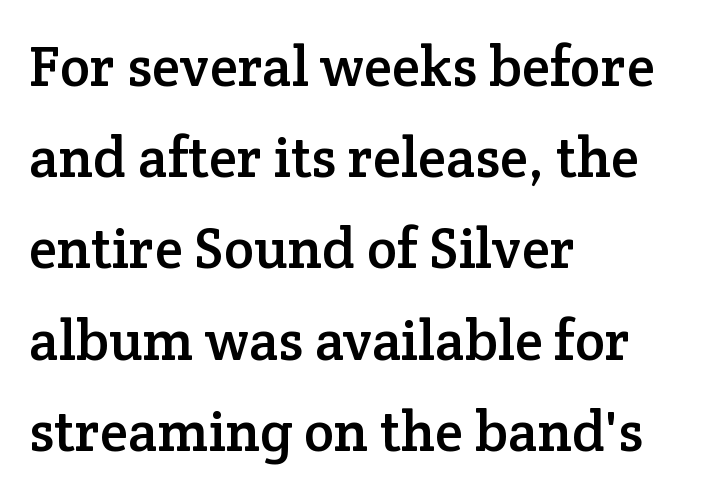
Ascenders rise straight up at ninety degrees. Descenders are the only things crossing below the line. The lines sit at an ordinary, default distance from one another. Looks like regular typesetting: each glyph gets only the width it needs.
